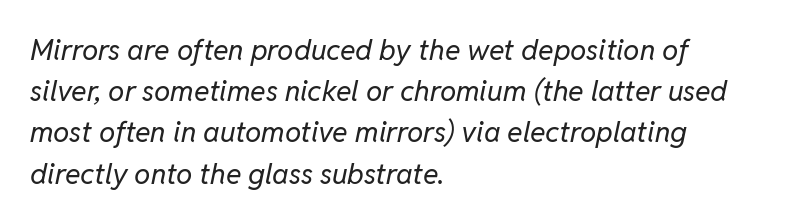
Check under the words: just untouched page. These lines are rendered in a variable-pitch font. Compared with typical body copy, the letter spacing here is the same. When letters slant like this, we call the style italic. Stroke mass is kept to a normal reading level or below.
